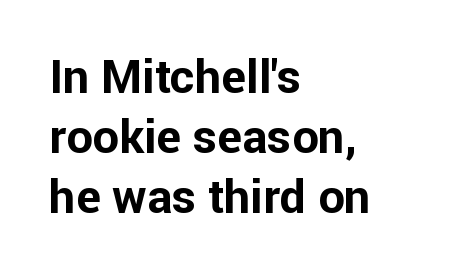
Q: Is the text bold? A: Yes.
Q: Is the text italic (slanted)? A: No, it is upright.
Q: Is the typeface a serif or a sans-serif typeface? A: Sans-serif.
Q: Is the text underlined? A: No.
Q: How is the paragraph aligned? A: Left-aligned.
Q: Is the spacing between letters normal or unusually wide? A: Normal.
Q: Is the spacing between lines tight, normal or loose? A: Normal.
Q: Width (condensed, normal, or wide)? A: Normal.
Q: Stroke contrast? A: Low.
Q: x-height? A: Medium.
Q: Monospaced? A: No.
